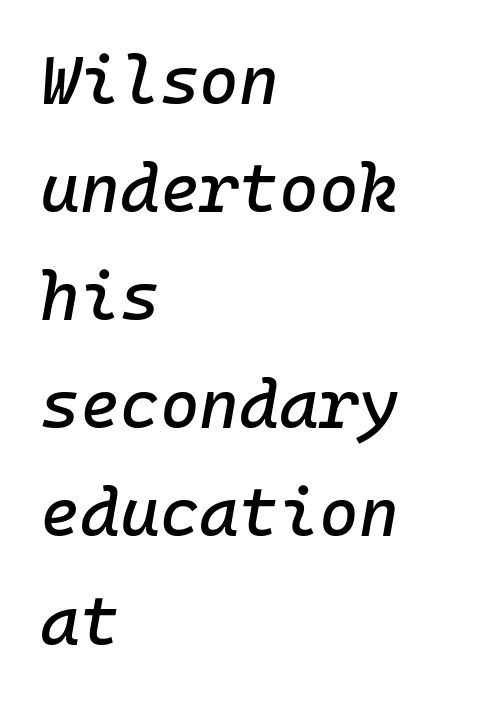
{"italic": "yes", "lean": "right", "slant_degrees": 10, "width": "normal", "stroke_contrast": "low", "x_height": "medium", "monospaced": "yes", "underline": "no", "align": "left", "line_spacing": "normal", "line_spacing_ratio": 1.59, "letter_spacing": "normal", "letter_spacing_em": 0.0, "glyph_px": 68}
